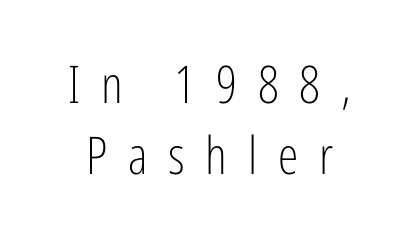
{"serif": "no", "italic": "no", "bold": "no", "weight": "light", "width": "condensed", "stroke_contrast": "low", "x_height": "medium", "monospaced": "no", "underline": "no", "line_spacing": "normal", "line_spacing_ratio": 1.36, "letter_spacing": "wide", "letter_spacing_em": 0.4, "glyph_px": 52}
